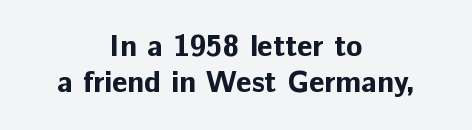
The image shows 30 px bold sans-serif type, upright; set centered, line spacing 1.19x, normal letter spacing, not underlined; low stroke contrast and a medium x-height.
